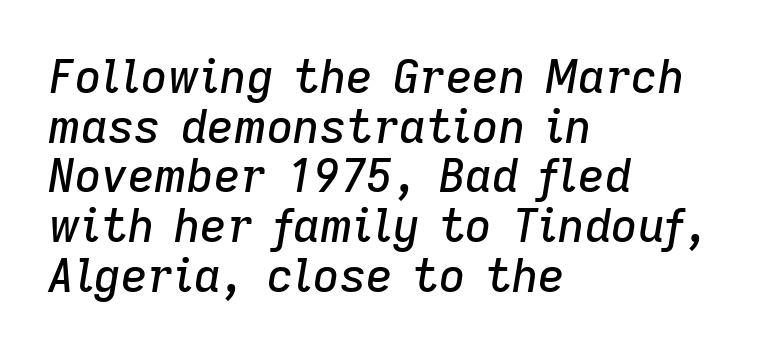
{"italic": "yes", "lean": "right", "slant_degrees": 9, "width": "normal", "stroke_contrast": "low", "x_height": "medium", "monospaced": "no", "underline": "no", "align": "left", "line_spacing": "tight", "line_spacing_ratio": 1.08, "letter_spacing": "normal", "letter_spacing_em": 0.0, "glyph_px": 46}
